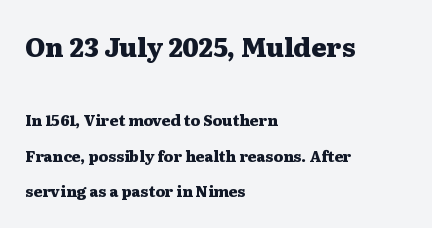
Each word holds together tightly as a unit, with standard inter-letter gaps. Rule under the text: the space is simply empty. Look at the glyph heights: the upper group is clearly the bigger setting. What weight is shown? A full bold with thick strokes.
